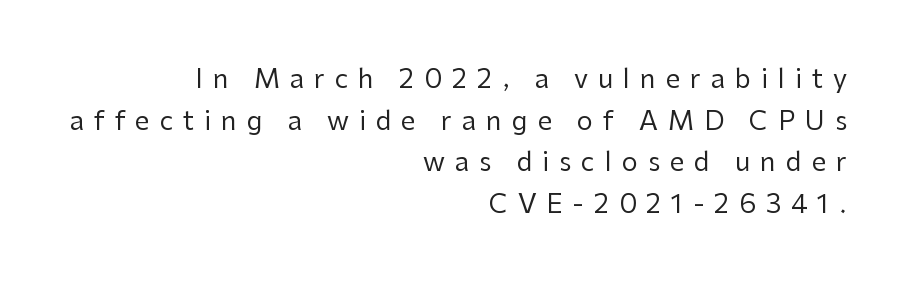
The image shows 26 px text type, upright; set right-aligned, normal line spacing (1.6x), unusually wide letter spacing (+0.38 em), not underlined.
